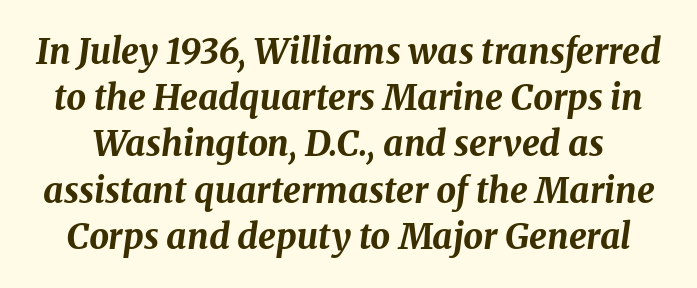
The image shows 35 px bold type, italic (leaning right); set normal line spacing (1.32x), normal letter spacing, not underlined; medium stroke contrast and a medium x-height.
